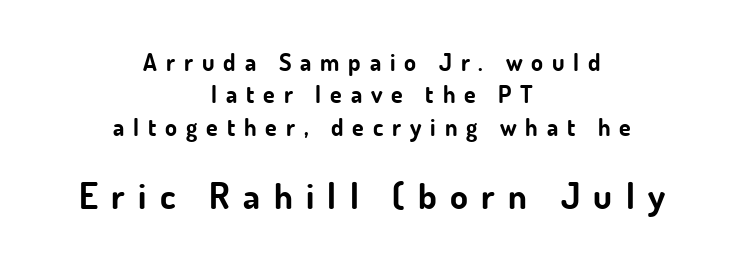
{"serif": "no", "italic": "no", "bold": "yes", "weight": "bold", "width": "normal", "stroke_contrast": "low", "x_height": "small", "monospaced": "no", "underline": "no", "align": "center", "line_spacing": "normal", "line_spacing_ratio": 1.35, "letter_spacing": "wide", "letter_spacing_em": 0.37, "larger_block": "second", "size_ratio": 1.5, "glyph_px": 36}
